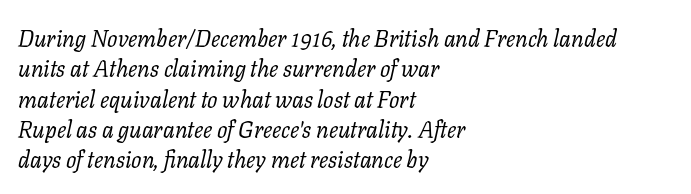
The typography opts for an oblique posture over an upright one. Characters follow at the spacing the type designer built in. This reads as an unemphasized weight, regular at the heaviest. Normally led — the rows are evenly, conventionally spaced. Letters rest on an invisible, unmarked baseline.
